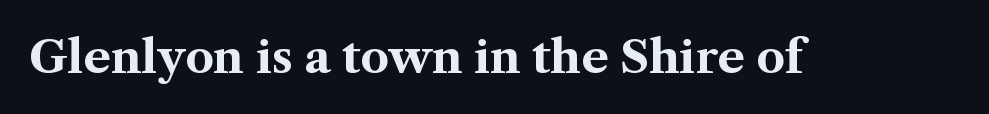
The image shows 45 px bold serif type, upright; set normal letter spacing, not underlined; medium stroke contrast and a medium x-height.
